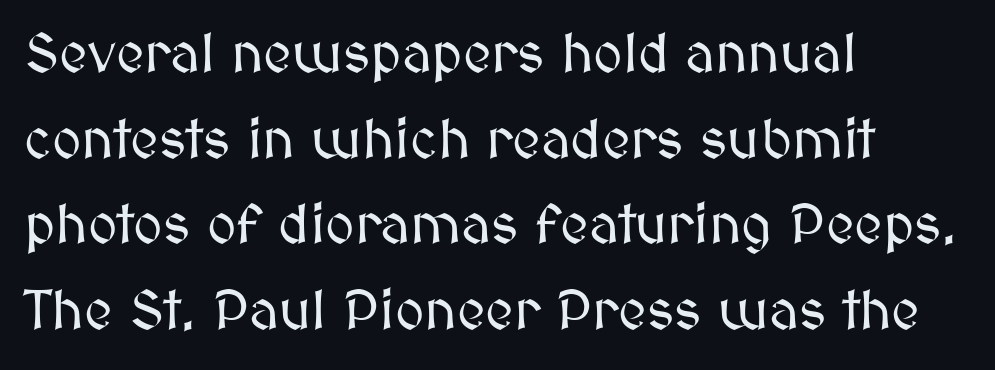
The image shows 56 px text type, upright; set left-aligned, normal line spacing (1.53x), normal letter spacing, not underlined; medium stroke contrast and a medium x-height.
